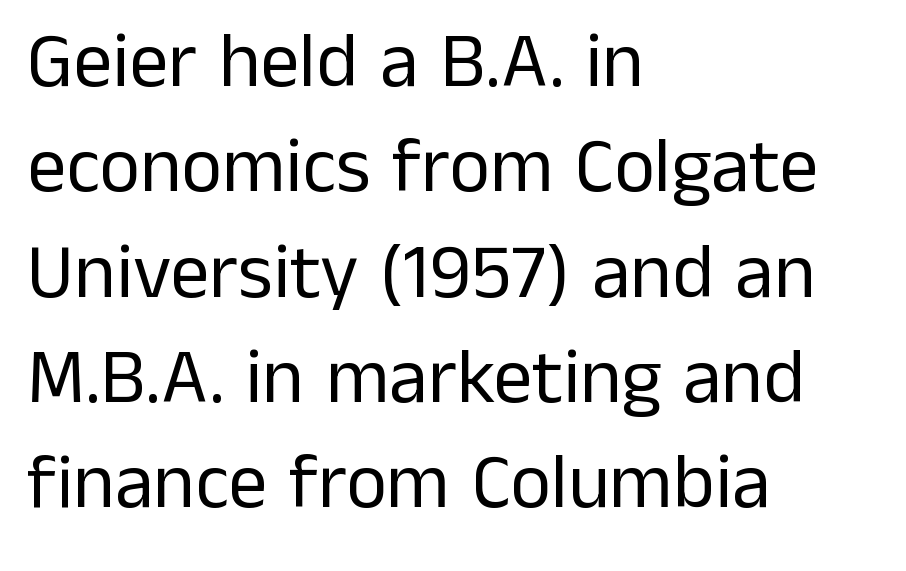
{"serif": "no", "italic": "no", "bold": "no", "weight": "regular", "width": "normal", "stroke_contrast": "low", "x_height": "medium", "monospaced": "no", "underline": "no", "align": "left", "line_spacing": "normal", "line_spacing_ratio": 1.35, "letter_spacing": "normal", "letter_spacing_em": 0.0, "glyph_px": 78}
